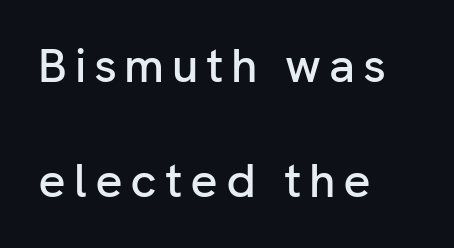
Q: Is the text italic (slanted)? A: No, it is upright.
Q: Is the typeface a serif or a sans-serif typeface? A: Sans-serif.
Q: Is the text underlined? A: No.
Q: How is the paragraph aligned? A: Left-aligned.
Q: Is the spacing between lines tight, normal or loose? A: Loose.
Q: Width (condensed, normal, or wide)? A: Normal.
Q: Stroke contrast? A: Low.
Q: x-height? A: Medium.
Q: Monospaced? A: No.
